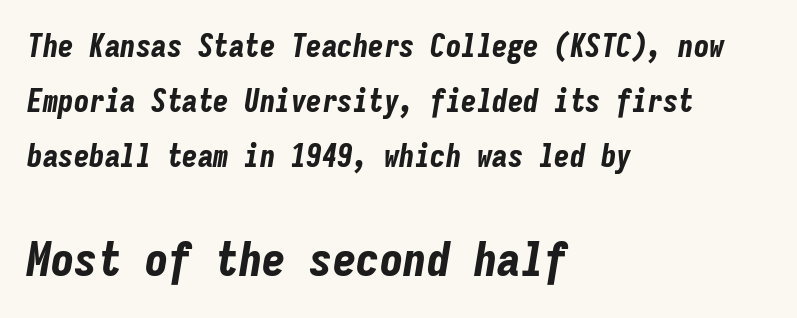
Q: Is the text bold? A: Yes.
Q: Is the text italic (slanted)? A: Yes, it leans right by about 9 degrees.
Q: Is the text underlined? A: No.
Q: How is the paragraph aligned? A: Left-aligned.
Q: Is the spacing between letters normal or unusually wide? A: Normal.
Q: Which block of text is set in a larger size, the first (top) or the second (bottom)? A: The second (bottom) one.
Q: Width (condensed, normal, or wide)? A: Condensed.
Q: Stroke contrast? A: Low.
Q: x-height? A: Medium.
Q: Monospaced? A: Yes.
